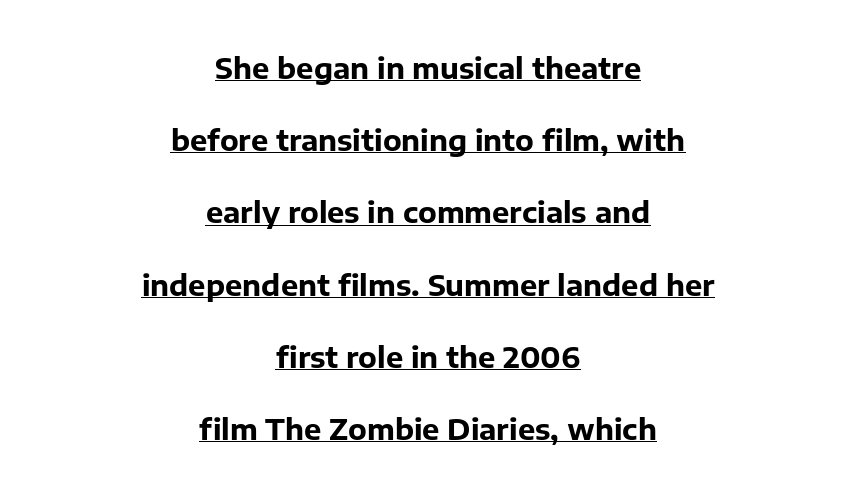
Q: Is the text bold? A: Yes.
Q: Is the text italic (slanted)? A: No, it is upright.
Q: Is the typeface a serif or a sans-serif typeface? A: Sans-serif.
Q: Is the text underlined? A: Yes.
Q: How is the paragraph aligned? A: Centered.
Q: Is the spacing between letters normal or unusually wide? A: Normal.
Q: Is the spacing between lines tight, normal or loose? A: Loose.
Q: Width (condensed, normal, or wide)? A: Normal.
Q: Stroke contrast? A: Low.
Q: x-height? A: Medium.
Q: Monospaced? A: No.
